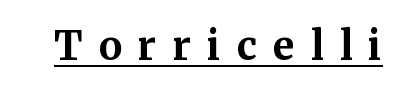
Proportional: the letters do not fall into vertical columns. A continuous stroke trails under the words, as in a hyperlink. Observe the serifs anchoring each vertical stroke in this sample. The rendering inserts visible extra space after every character. Italic? Not at all — the glyphs are vertical. Weight check: bold — yes, fully.
